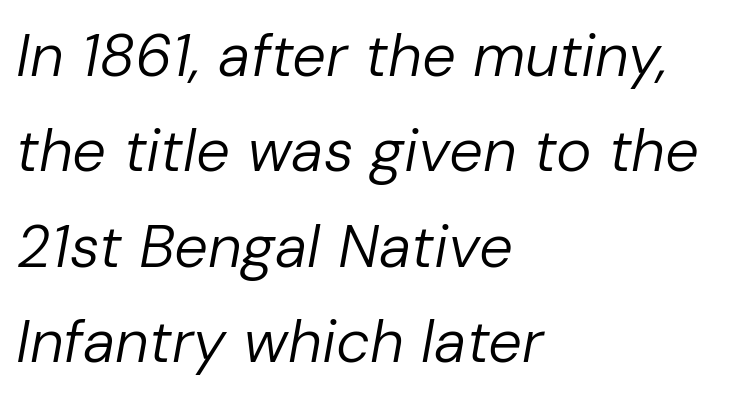
{"italic": "yes", "lean": "right", "slant_degrees": 10, "bold": "no", "weight": "regular", "width": "normal", "stroke_contrast": "low", "x_height": "medium", "monospaced": "no", "underline": "no", "align": "left", "line_spacing": "normal", "line_spacing_ratio": 1.59, "letter_spacing": "normal", "letter_spacing_em": 0.0, "glyph_px": 60}
